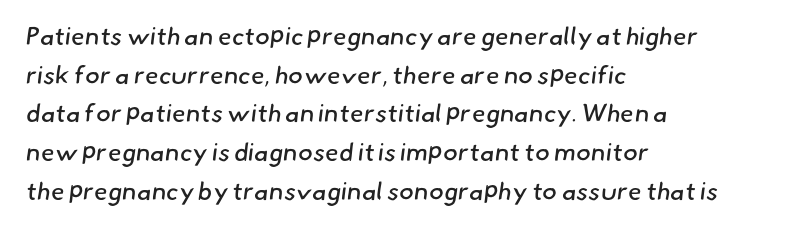
{"bold": "no", "underline": "no", "align": "left", "line_spacing": "normal", "line_spacing_ratio": 1.55, "letter_spacing": "normal", "letter_spacing_em": 0.0, "glyph_px": 25}
